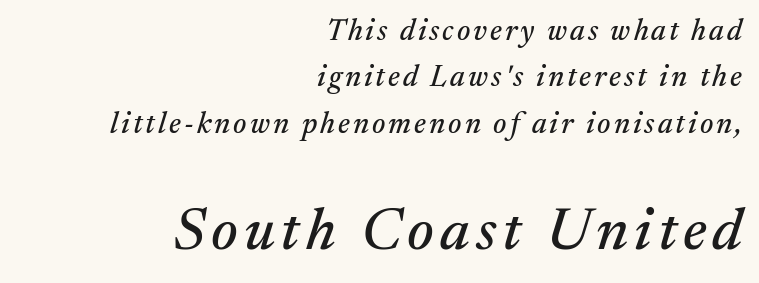
To sum up the face: it has serifs. You get the small type first, then a jump to larger type. This block has exactly the height ordinary leading produces. The letters advance in unequal steps, a hallmark of proportional type. The specimen reads as italic at a glance. Rule under the text: the space is simply empty.
